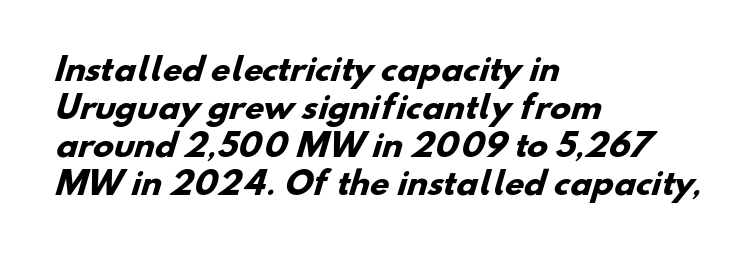
The image shows 31 px heavy sans-serif type; set left-aligned, line spacing 1.23x, normal letter spacing, not underlined; low stroke contrast and a small x-height.
